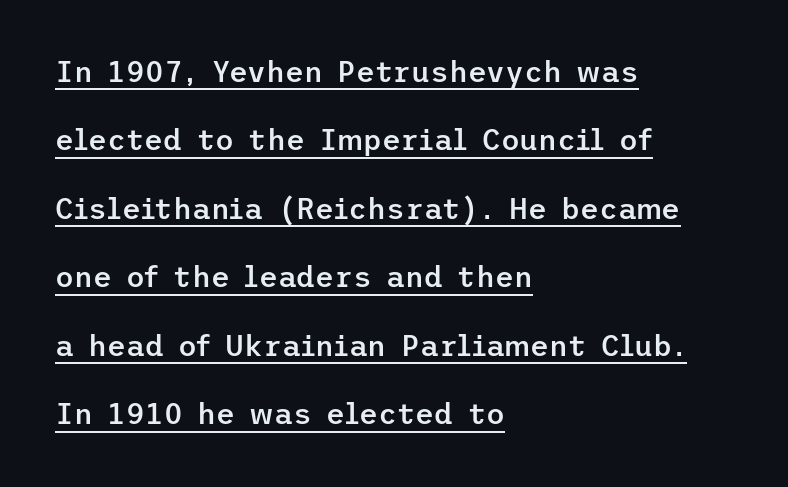
The letters stand upright; this is a roman face. Does the type have serifs? No, each stem ends abruptly. Every word sits above its own underline. Reading down the block, your eye returns to a fixed left position each line. Reading down the column, the eye jumps a long way to each next line. Is the type bold? Partly — it's a semibold, heavier than regular but not fully bold.
